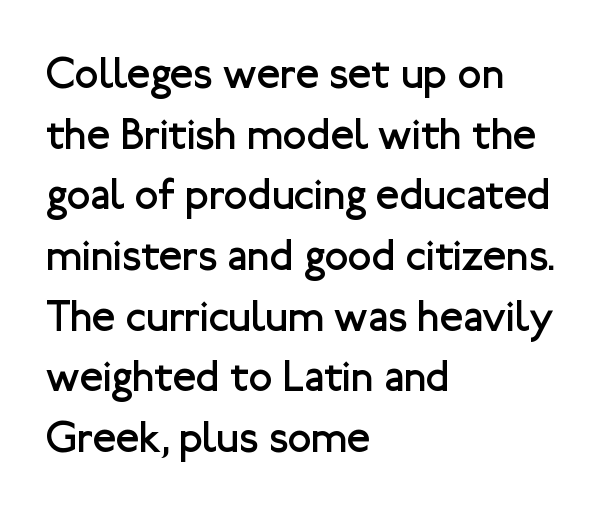
Q: Is the text bold? A: No.
Q: Is the text italic (slanted)? A: No, it is upright.
Q: Is the typeface a serif or a sans-serif typeface? A: Sans-serif.
Q: Is the text underlined? A: No.
Q: How is the paragraph aligned? A: Left-aligned.
Q: Is the spacing between letters normal or unusually wide? A: Normal.
Q: Is the spacing between lines tight, normal or loose? A: Normal.
Q: Width (condensed, normal, or wide)? A: Normal.
Q: Stroke contrast? A: Low.
Q: x-height? A: Medium.
Q: Monospaced? A: No.
